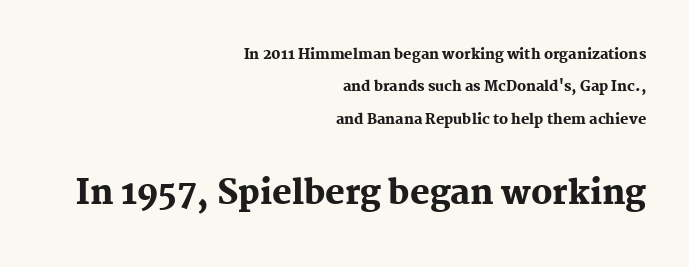
Q: Is the text bold? A: Yes.
Q: Is the text italic (slanted)? A: No, it is upright.
Q: Is the typeface a serif or a sans-serif typeface? A: Serif.
Q: Is the text underlined? A: No.
Q: How is the paragraph aligned? A: Right-aligned.
Q: Is the spacing between letters normal or unusually wide? A: Normal.
Q: Is the spacing between lines tight, normal or loose? A: Loose.
Q: Which block of text is set in a larger size, the first (top) or the second (bottom)? A: The second (bottom) one.
Q: Width (condensed, normal, or wide)? A: Normal.
Q: Stroke contrast? A: Medium.
Q: x-height? A: Medium.
Q: Monospaced? A: No.
